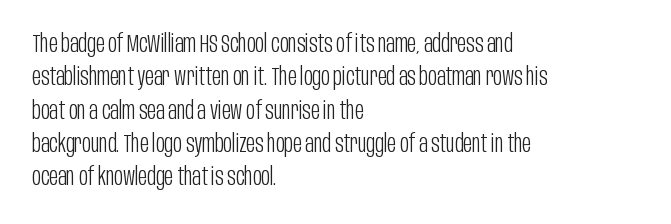
Q: Is the text bold? A: No.
Q: Is the text italic (slanted)? A: No, it is upright.
Q: Is the text underlined? A: No.
Q: How is the paragraph aligned? A: Left-aligned.
Q: Is the spacing between letters normal or unusually wide? A: Normal.
Q: Is the spacing between lines tight, normal or loose? A: Normal.
